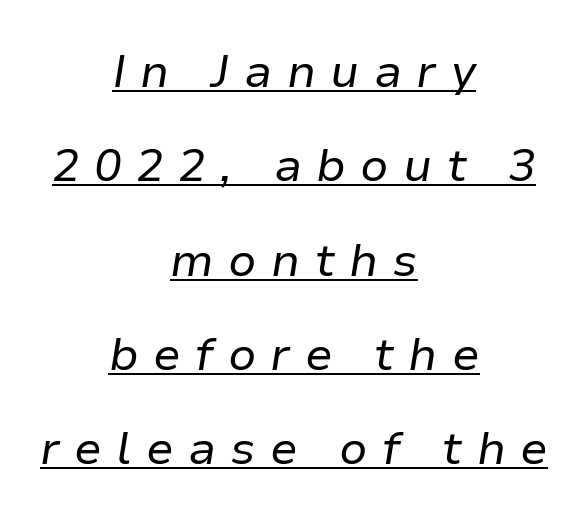
Q: Is the text bold? A: No.
Q: Is the text italic (slanted)? A: Yes, it leans right by about 9 degrees.
Q: Is the text underlined? A: Yes.
Q: How is the paragraph aligned? A: Centered.
Q: Is the spacing between letters normal or unusually wide? A: Unusually wide.
Q: Is the spacing between lines tight, normal or loose? A: Loose.
Q: Width (condensed, normal, or wide)? A: Normal.
Q: Stroke contrast? A: Low.
Q: x-height? A: Medium.
Q: Monospaced? A: No.
